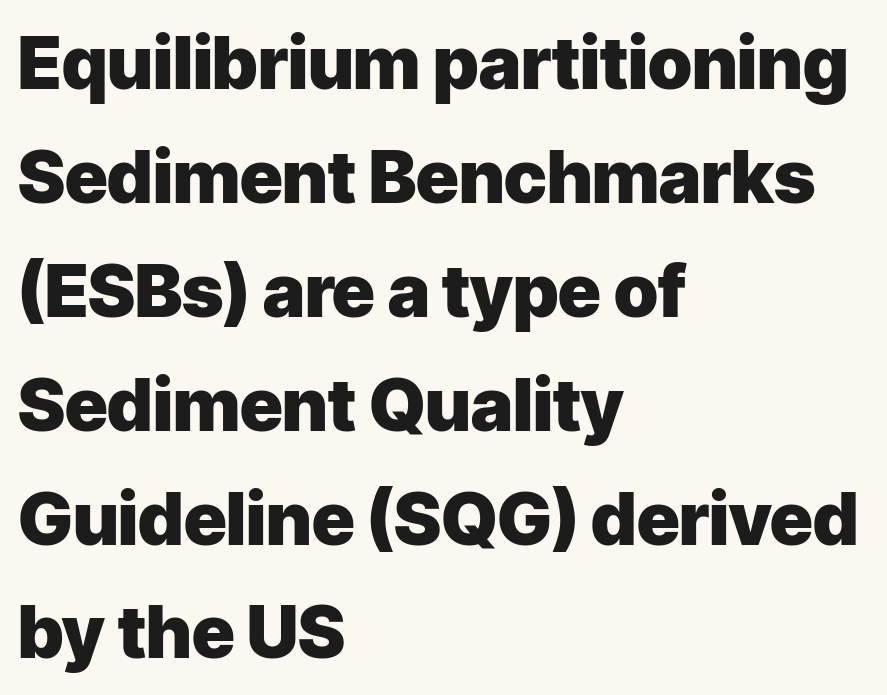
Note the varied advance widths — an 'i' is clearly narrower than an 'm'. A full-strength bold gives these letters their thick strokes. Rendered with straight, roman letterforms. If you drew a ruler down the left edge, every line would touch it.
